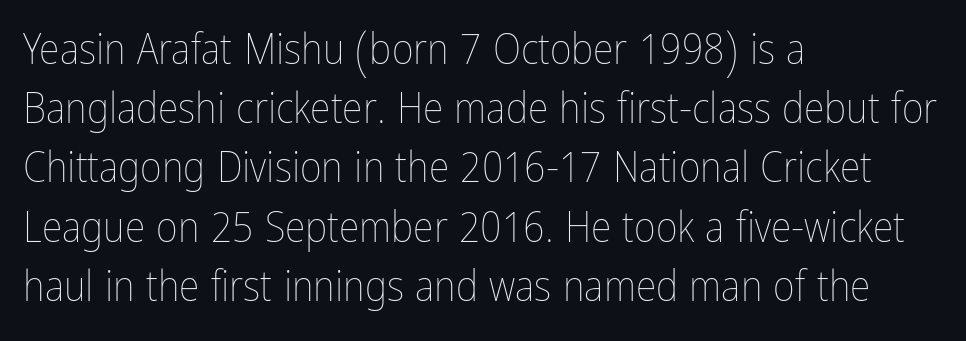
Each line starts at the same left margin while the right side varies. Notice how descenders clear the ascenders below comfortably — that's standard leading. Here the designer chose a conventional face with non-uniform glyph widths. The cut favours lightness, reaching ordinary text weight at its darkest. Look at the tracking — it's just the regular setting, nothing added. Posture: upright roman.
